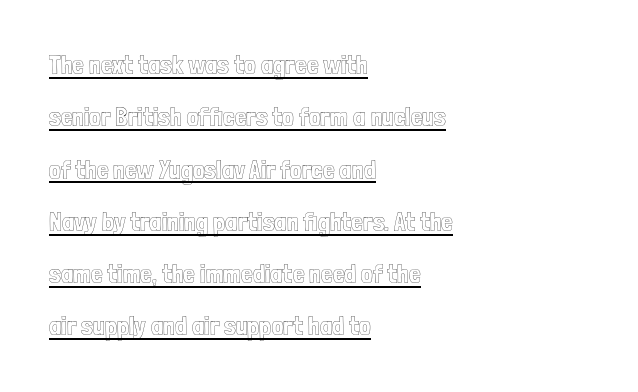
Line beginnings align vertically; line endings do not. Somebody hit Ctrl+U on this one — the words are underlined. These lines keep a tight, regular rhythm from letter to letter. Students, observe: this is what heavily led, spacious text looks like. Rendered with straight, roman letterforms.
